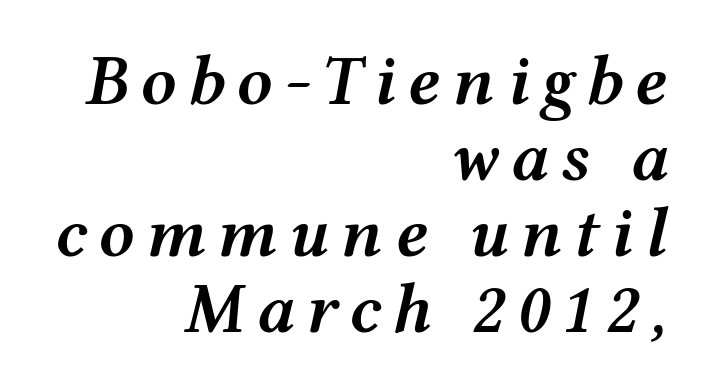
The image shows 71 px semibold, wide type, italic (leaning right); set right-aligned, tight line spacing (1.07x), not underlined; medium stroke contrast and a medium x-height.
